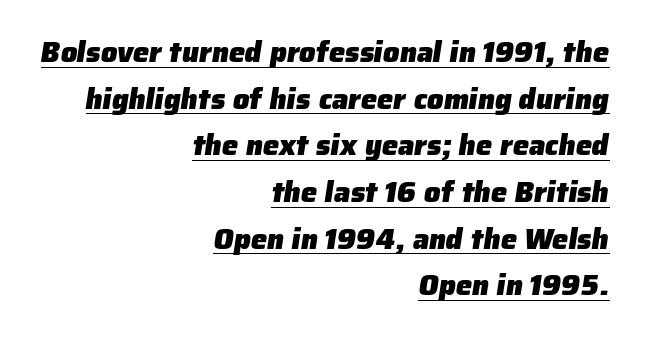
Q: Is the text bold? A: Yes.
Q: Is the typeface a serif or a sans-serif typeface? A: Sans-serif.
Q: Is the text underlined? A: Yes.
Q: How is the paragraph aligned? A: Right-aligned.
Q: Is the spacing between letters normal or unusually wide? A: Normal.
Q: Is the spacing between lines tight, normal or loose? A: Normal.
Q: Width (condensed, normal, or wide)? A: Normal.
Q: Stroke contrast? A: Low.
Q: x-height? A: Medium.
Q: Monospaced? A: No.
